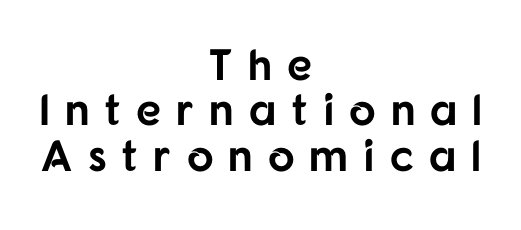
The image shows 44 px bold sans-serif type, upright; set centered, tight line spacing (1.03x), unusually wide letter spacing (+0.34 em), not underlined; low stroke contrast and a medium x-height.
